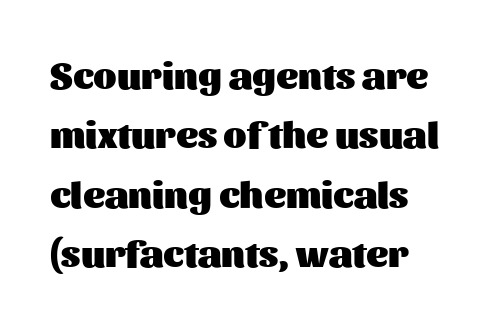
Each new line begins a customary step beneath the previous one. Spacing verdict: proportional, widths tailored to each character. What kind of face is this? One without serifs — a sans. The gaps between neighbouring characters are ordinary and unremarkable. The lettering stays uniformly vertical, giving the passage a roman look. The typesetting leans heavy: a genuine bold.
